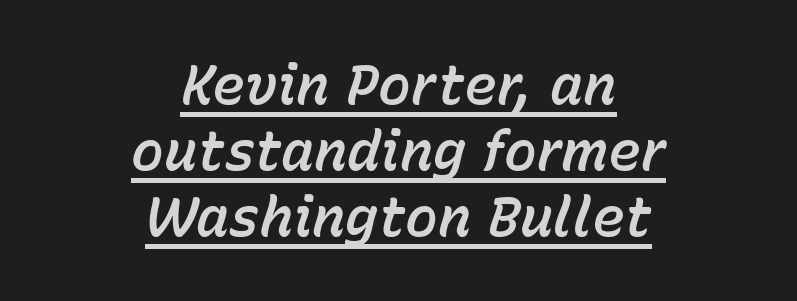
Q: Is the text italic (slanted)? A: Yes, it leans right by about 15 degrees.
Q: Is the text underlined? A: Yes.
Q: How is the paragraph aligned? A: Centered.
Q: Is the spacing between letters normal or unusually wide? A: Normal.
Q: Width (condensed, normal, or wide)? A: Normal.
Q: Stroke contrast? A: Low.
Q: x-height? A: Medium.
Q: Monospaced? A: No.
